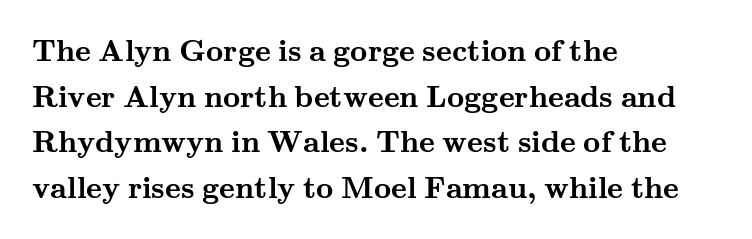
{"serif": "yes", "italic": "no", "bold": "yes", "weight": "semibold", "width": "wide", "stroke_contrast": "medium", "x_height": "small", "monospaced": "no", "underline": "no", "align": "left", "line_spacing": "normal", "line_spacing_ratio": 1.52, "letter_spacing": "normal", "letter_spacing_em": 0.0, "glyph_px": 30}
